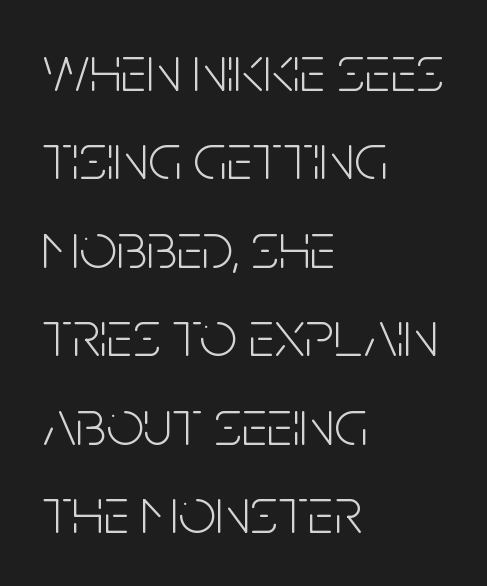
The image shows 66 px light, condensed sans-serif type, upright; set left-aligned, normal line spacing (1.34x), normal letter spacing, not underlined; low stroke contrast and a large x-height.
